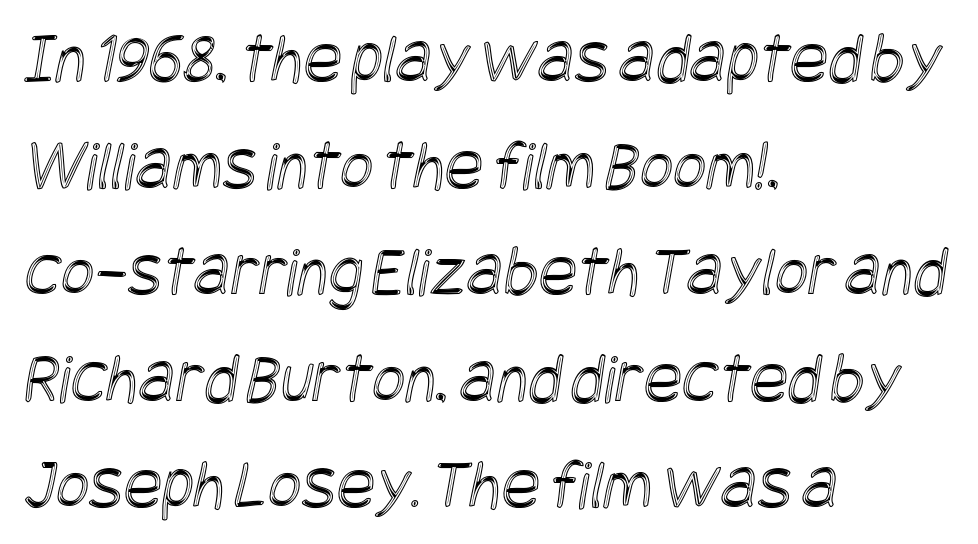
Q: Is the text underlined? A: No.
Q: How is the paragraph aligned? A: Left-aligned.
Q: Is the spacing between letters normal or unusually wide? A: Normal.
Q: Is the spacing between lines tight, normal or loose? A: Normal.
Q: Width (condensed, normal, or wide)? A: Condensed.
Q: x-height? A: Large.
